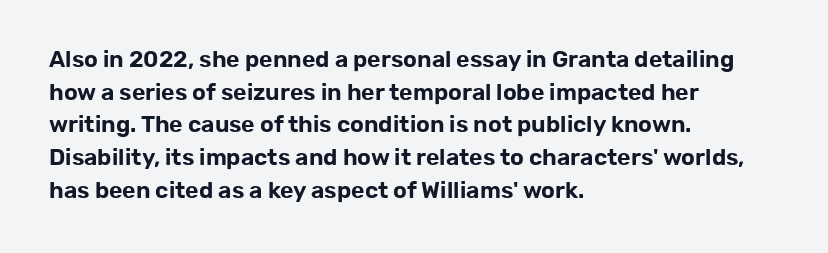
All the whitespace from short lines collects on the right. Standard letterfit; no display-style spreading of the glyphs. The area under the type is left untouched. Characters remain perfectly vertical along every line. If you measured baseline to baseline, you'd find a middling distance.
